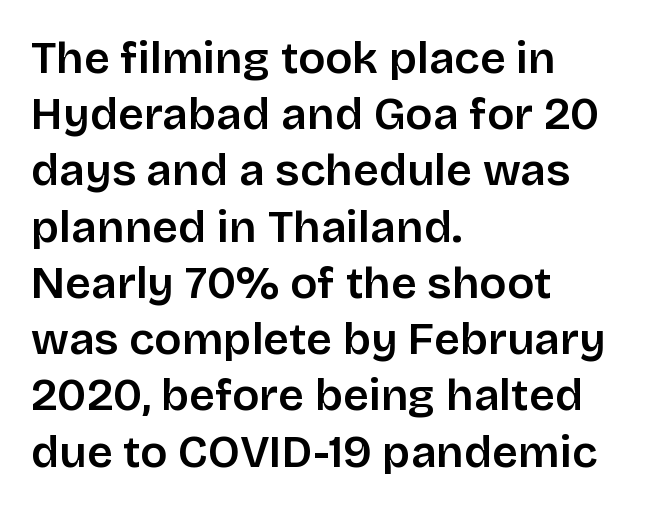
The image shows 45 px semibold sans-serif type, upright; set left-aligned, normal line spacing (1.25x), normal letter spacing, not underlined; low stroke contrast and a large x-height.
